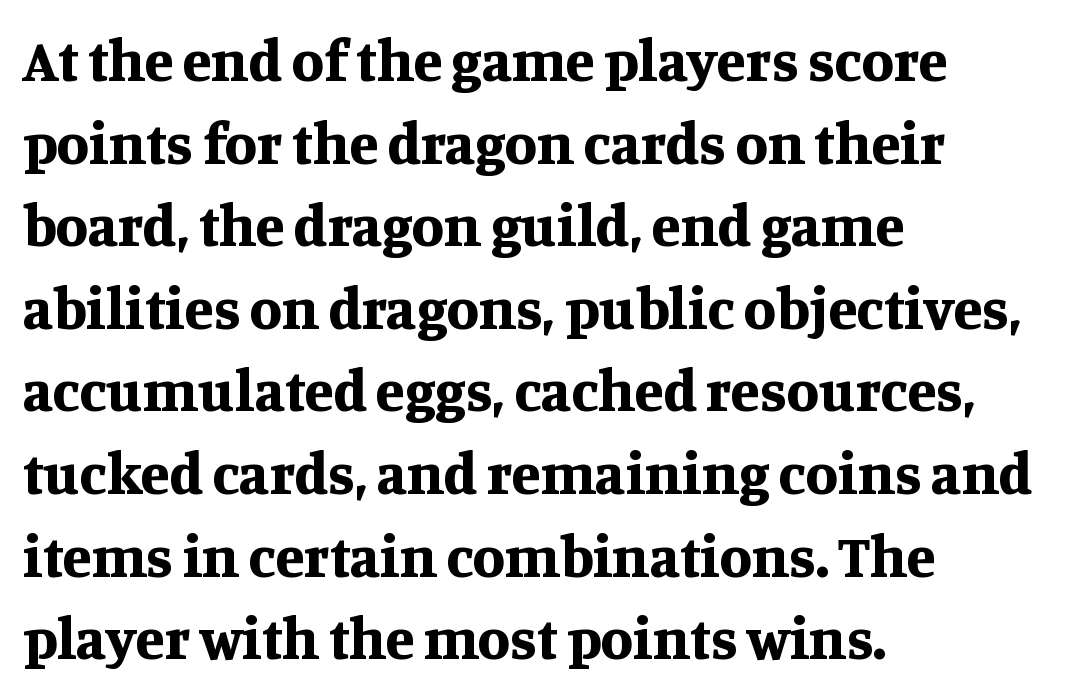
The lettering stays uniformly vertical, giving the passage a roman look. Check where the strokes stop: tiny serifs finish them off. Line spacing here is normal. Observe the ordinary spacing: letters are neighbours, not strangers. How heavy is the stroke? Heavy — this is a bold. Nobody drew a line under any word here.
